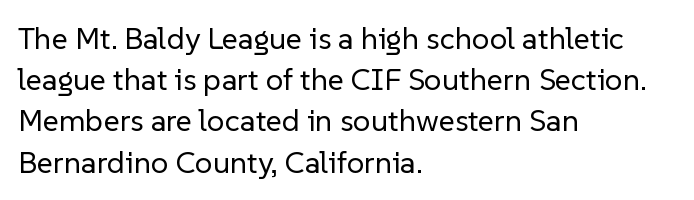
Q: Is the text bold? A: No.
Q: Is the text italic (slanted)? A: No, it is upright.
Q: Is the typeface a serif or a sans-serif typeface? A: Sans-serif.
Q: Is the text underlined? A: No.
Q: How is the paragraph aligned? A: Left-aligned.
Q: Is the spacing between letters normal or unusually wide? A: Normal.
Q: Is the spacing between lines tight, normal or loose? A: Normal.
Q: Width (condensed, normal, or wide)? A: Normal.
Q: Stroke contrast? A: Low.
Q: x-height? A: Medium.
Q: Monospaced? A: No.
